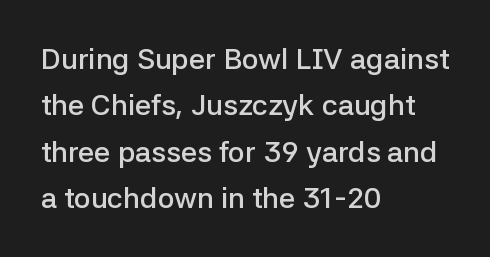
Q: Is the text bold? A: Semi-bold.
Q: Is the text italic (slanted)? A: No, it is upright.
Q: Is the typeface a serif or a sans-serif typeface? A: Sans-serif.
Q: Is the text underlined? A: No.
Q: How is the paragraph aligned? A: Left-aligned.
Q: Is the spacing between letters normal or unusually wide? A: Normal.
Q: Is the spacing between lines tight, normal or loose? A: Normal.
Q: Width (condensed, normal, or wide)? A: Normal.
Q: Stroke contrast? A: Low.
Q: x-height? A: Medium.
Q: Monospaced? A: No.
